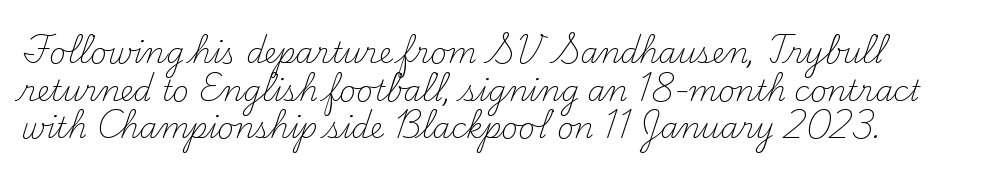
Students, note that the glyphs here touch the page at normal intervals. The space between consecutive lines is moderate. The rendering anchors every line to the left-hand side. You could not count columns in this text — the font is proportionally spaced. Underline: absent.
